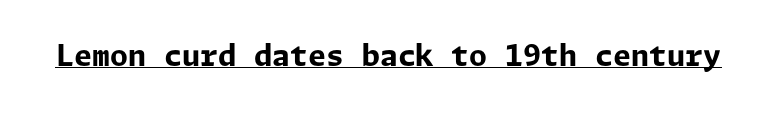
Every letter is thick-stroked: bold, no question. You can tell it's not italic because the verticals are truly vertical. The passage shown has conventional tracking throughout. A rule runs beneath these lines of type.
